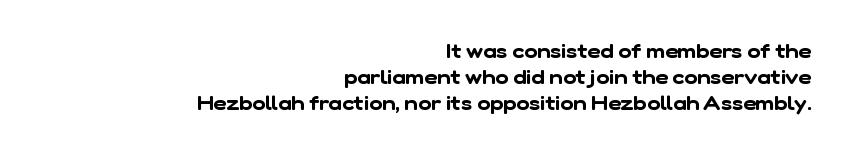
Characters follow at the spacing the type designer built in. Each row of text sits above clean, open space. The passage is arranged like a letterhead date or caption credit — flush right. Baseline-to-baseline distance is the conventional proportion of letter height.
